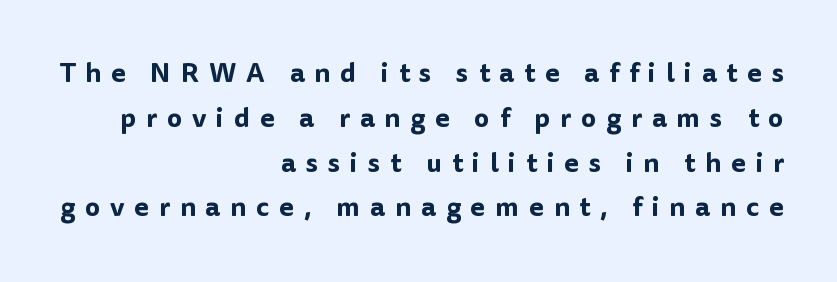
{"italic": "no", "underline": "no", "align": "right", "line_spacing": "normal", "line_spacing_ratio": 1.66, "letter_spacing": "wide", "letter_spacing_em": 0.36, "glyph_px": 27}
